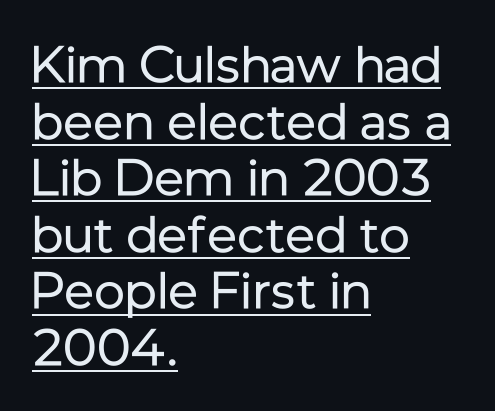
The typesetter has applied underlining to the passage shown. When letters stand straight like this, we call the style roman or upright. Words appear dense and cohesive because spacing is normal. Students, observe: this is what under-led, compact text looks like. The face used here is a sans, in the tradition of grotesques and geometrics. A typesetter would call this proportional, since set widths differ per character.
